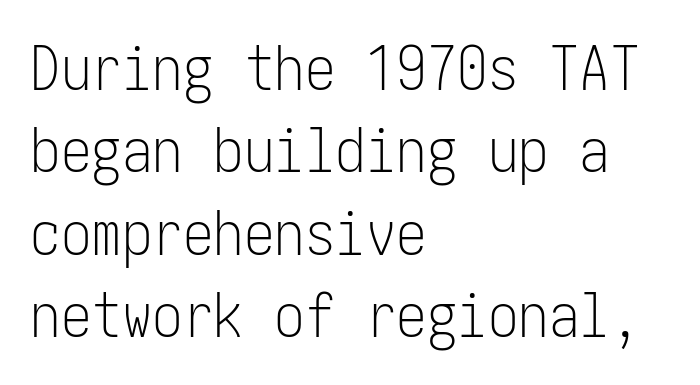
The image shows 61 px light, condensed sans-serif type, upright; set left-aligned, normal line spacing (1.35x), normal letter spacing, not underlined; low stroke contrast and a medium x-height.
